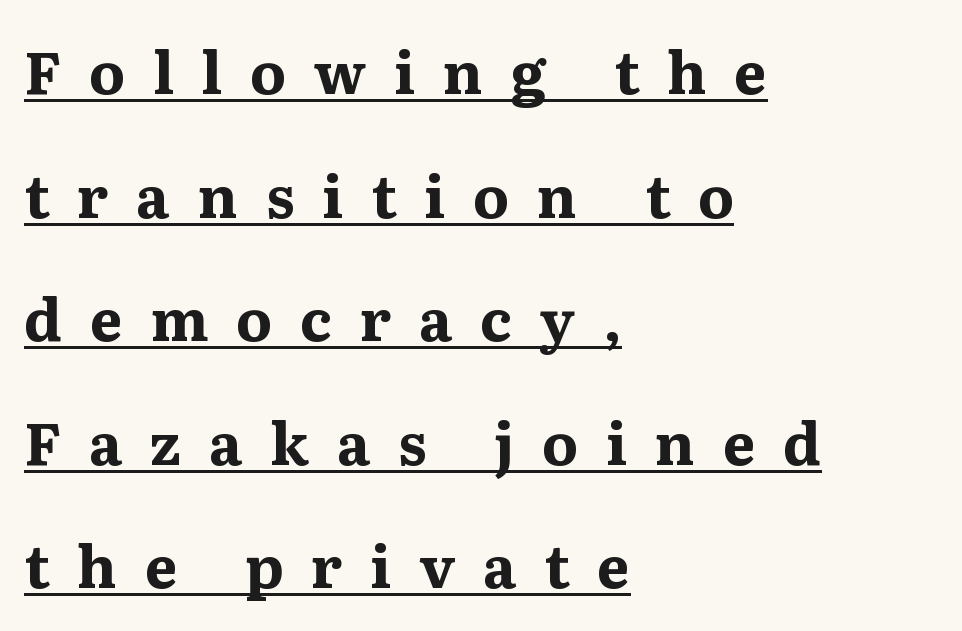
Q: Is the text bold? A: Yes.
Q: Is the text italic (slanted)? A: No, it is upright.
Q: Is the typeface a serif or a sans-serif typeface? A: Serif.
Q: Is the text underlined? A: Yes.
Q: How is the paragraph aligned? A: Left-aligned.
Q: Is the spacing between letters normal or unusually wide? A: Unusually wide.
Q: Is the spacing between lines tight, normal or loose? A: Loose.
Q: Width (condensed, normal, or wide)? A: Normal.
Q: Stroke contrast? A: Medium.
Q: x-height? A: Medium.
Q: Monospaced? A: No.
